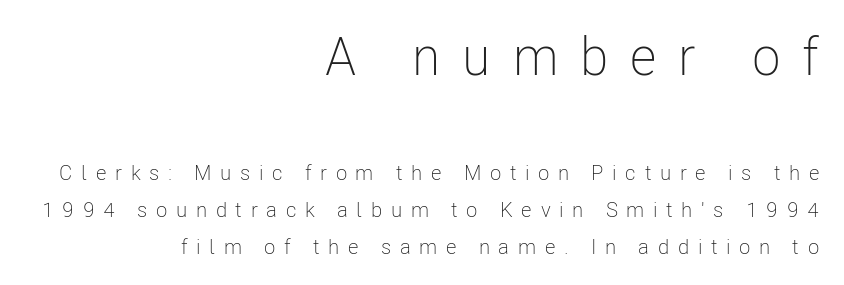
{"serif": "no", "italic": "no", "bold": "no", "weight": "light", "width": "condensed", "stroke_contrast": "low", "x_height": "medium", "monospaced": "no", "underline": "no", "align": "right", "line_spacing_ratio": 1.75, "letter_spacing": "wide", "letter_spacing_em": 0.41, "larger_block": "first", "size_ratio": 2.52, "glyph_px": 53}
